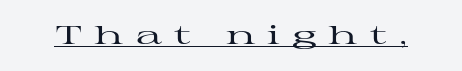
{"italic": "no", "underline": "yes", "letter_spacing": "wide", "letter_spacing_em": 0.48, "glyph_px": 25}
